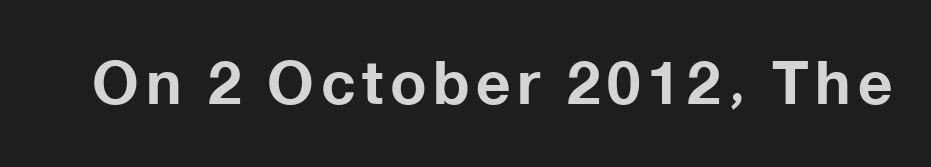
In terms of letterform style, serifs are entirely absent. Plenty of ink on the page — the face is bold. The passage shown is not underscored anywhere. Italic: no, the glyphs are upright roman. This sample has the flowing, uneven cadence of proportional lettering.
